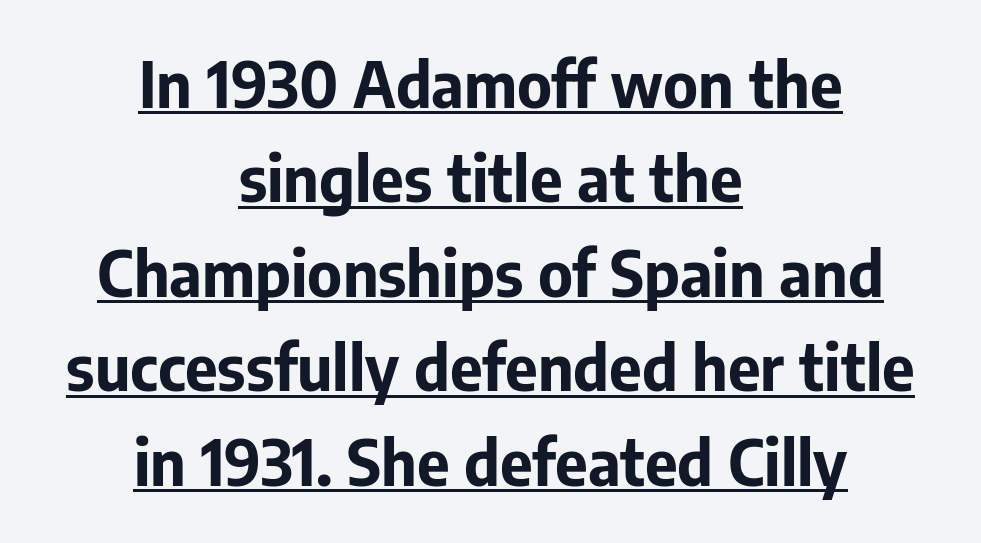
{"serif": "no", "italic": "no", "bold": "yes", "weight": "bold", "width": "normal", "stroke_contrast": "low", "x_height": "medium", "monospaced": "no", "underline": "yes", "align": "center", "line_spacing": "normal", "line_spacing_ratio": 1.5, "letter_spacing": "normal", "letter_spacing_em": 0.0, "glyph_px": 63}
